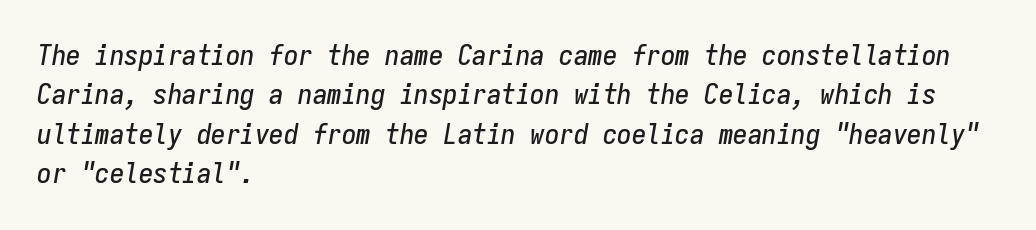
{"italic": "yes", "lean": "right", "slant_degrees": 9, "width": "condensed", "stroke_contrast": "low", "x_height": "medium", "monospaced": "yes", "underline": "no", "align": "left", "line_spacing": "normal", "line_spacing_ratio": 1.36, "letter_spacing": "normal", "letter_spacing_em": 0.0, "glyph_px": 29}
